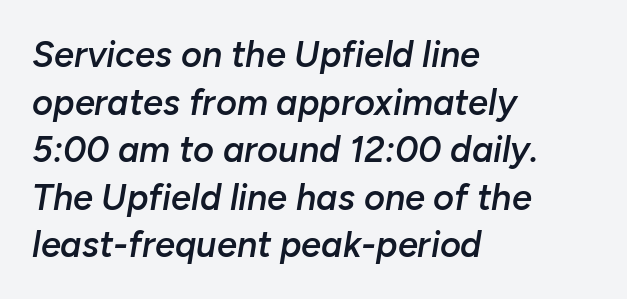
Q: Is the text bold? A: Semi-bold.
Q: Is the text italic (slanted)? A: Yes, it leans right by about 10 degrees.
Q: Is the text underlined? A: No.
Q: How is the paragraph aligned? A: Left-aligned.
Q: Is the spacing between letters normal or unusually wide? A: Normal.
Q: Is the spacing between lines tight, normal or loose? A: Normal.
Q: Width (condensed, normal, or wide)? A: Normal.
Q: Stroke contrast? A: Low.
Q: x-height? A: Medium.
Q: Monospaced? A: No.
